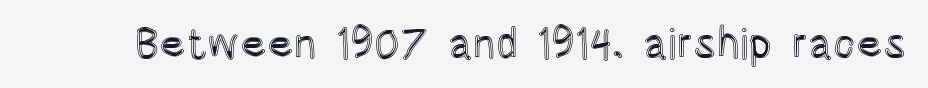
{"italic": "no", "width": "condensed", "x_height": "large", "monospaced": "no", "underline": "no", "letter_spacing": "normal", "letter_spacing_em": 0.0, "glyph_px": 43}
